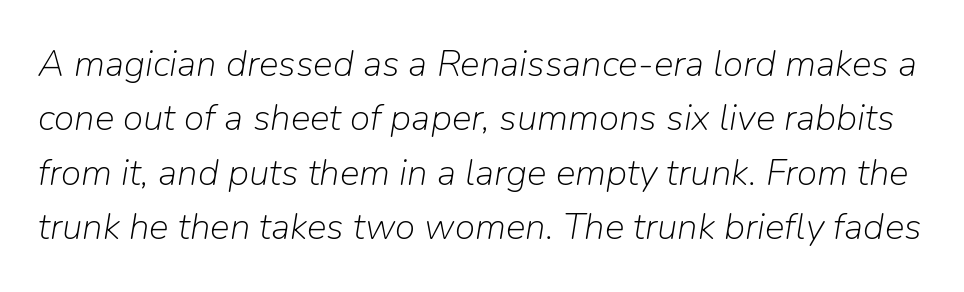
{"italic": "yes", "lean": "right", "slant_degrees": 9, "bold": "no", "weight": "light", "width": "normal", "stroke_contrast": "low", "x_height": "medium", "monospaced": "no", "underline": "no", "line_spacing": "normal", "line_spacing_ratio": 1.47, "letter_spacing": "normal", "letter_spacing_em": 0.0, "glyph_px": 37}
